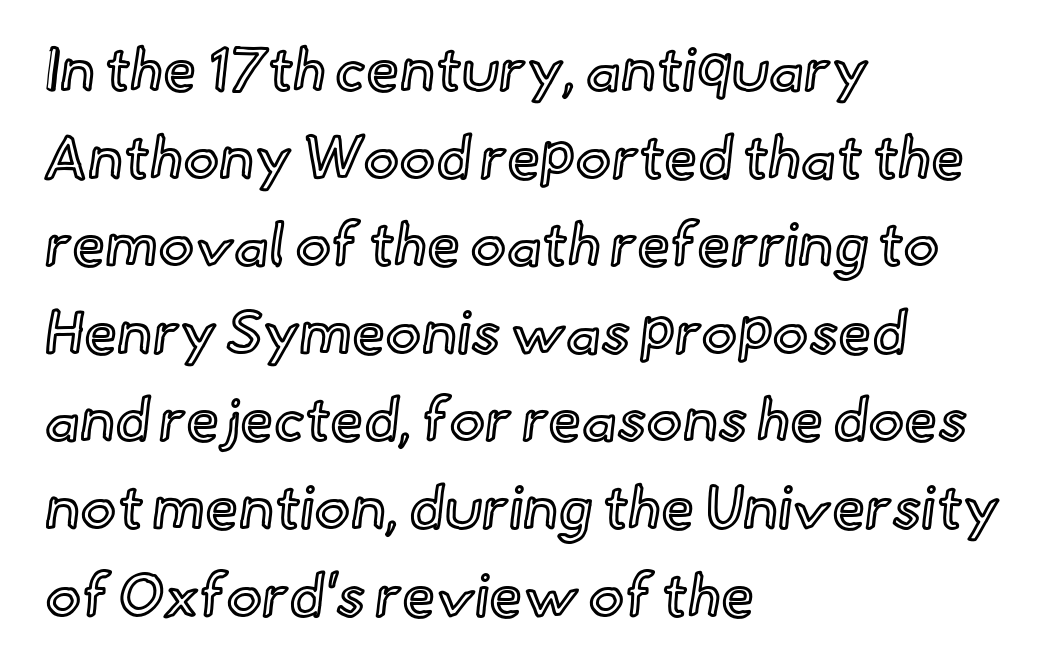
Q: Is the text italic (slanted)? A: Yes.
Q: Is the text underlined? A: No.
Q: How is the paragraph aligned? A: Left-aligned.
Q: Is the spacing between letters normal or unusually wide? A: Normal.
Q: Is the spacing between lines tight, normal or loose? A: Normal.
Q: Width (condensed, normal, or wide)? A: Normal.
Q: x-height? A: Small.
Q: Monospaced? A: No.
